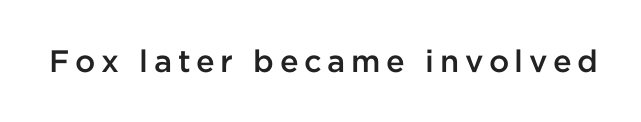
The image shows 31 px semibold sans-serif type, upright; set not underlined; low stroke contrast and a medium x-height.
